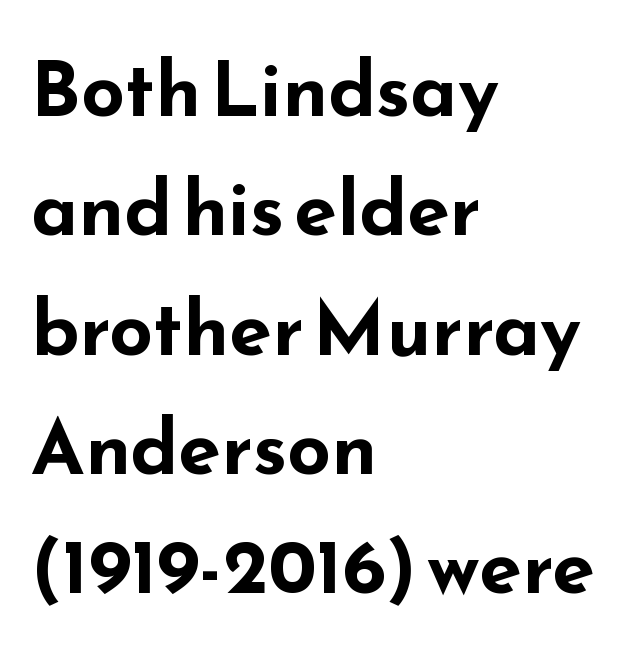
The image shows 77 px bold, wide sans-serif type, upright; set left-aligned, normal line spacing (1.55x), normal letter spacing, not underlined; low stroke contrast and a small x-height.
